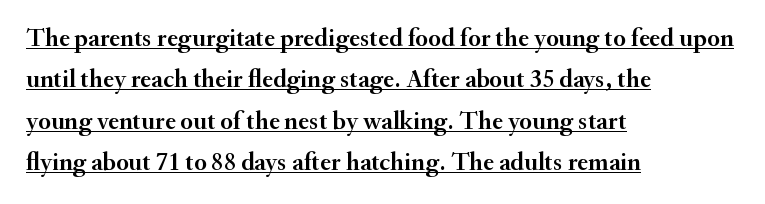
This sample carries an underscore along the baseline area. The axis of the letterforms is exactly vertical. Line beginnings align vertically; line endings do not. Short note: letters normally spaced.
